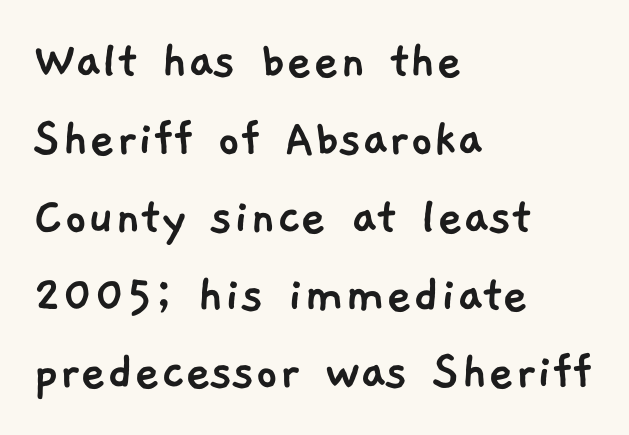
Q: Is the typeface a serif or a sans-serif typeface? A: Sans-serif.
Q: Is the text underlined? A: No.
Q: How is the paragraph aligned? A: Left-aligned.
Q: Is the spacing between letters normal or unusually wide? A: Normal.
Q: Is the spacing between lines tight, normal or loose? A: Normal.
Q: Width (condensed, normal, or wide)? A: Normal.
Q: Stroke contrast? A: Low.
Q: x-height? A: Medium.
Q: Monospaced? A: No.
